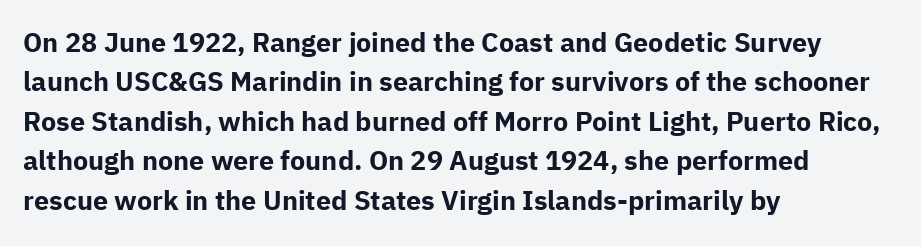
{"italic": "no", "bold": "yes", "underline": "no", "align": "left", "line_spacing": "normal", "line_spacing_ratio": 1.46, "letter_spacing": "normal", "letter_spacing_em": 0.0, "glyph_px": 27}
